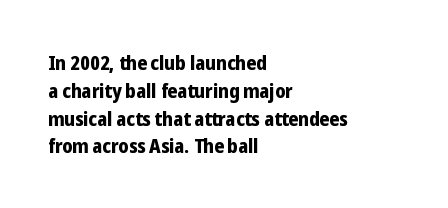
Q: Is the text bold? A: Yes.
Q: Is the text italic (slanted)? A: No, it is upright.
Q: Is the text underlined? A: No.
Q: How is the paragraph aligned? A: Left-aligned.
Q: Is the spacing between letters normal or unusually wide? A: Normal.
Q: Is the spacing between lines tight, normal or loose? A: Normal.
